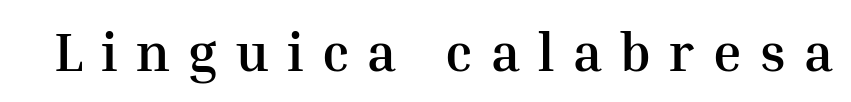
Q: Is the text bold? A: Yes.
Q: Is the text italic (slanted)? A: No, it is upright.
Q: Is the typeface a serif or a sans-serif typeface? A: Serif.
Q: Is the text underlined? A: No.
Q: Is the spacing between letters normal or unusually wide? A: Unusually wide.
Q: Width (condensed, normal, or wide)? A: Normal.
Q: Stroke contrast? A: Medium.
Q: x-height? A: Medium.
Q: Monospaced? A: No.
